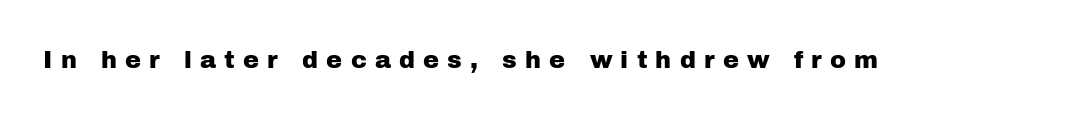
{"italic": "no", "underline": "no", "letter_spacing": "wide", "letter_spacing_em": 0.34, "glyph_px": 24}
